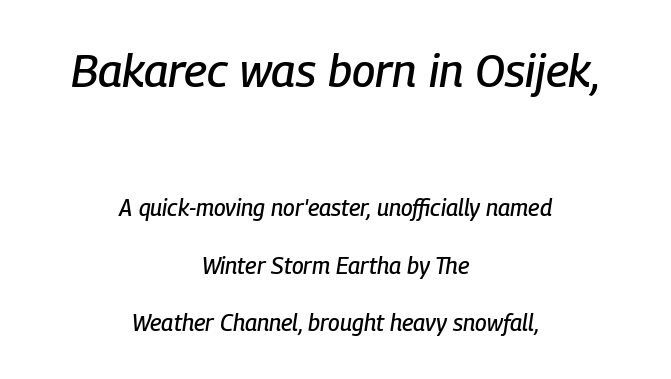
{"italic": "yes", "lean": "right", "slant_degrees": 9, "width": "condensed", "stroke_contrast": "low", "x_height": "medium", "monospaced": "no", "underline": "no", "align": "center", "line_spacing": "loose", "line_spacing_ratio": 2.49, "letter_spacing": "normal", "letter_spacing_em": 0.0, "larger_block": "first", "size_ratio": 2.0, "glyph_px": 46}
